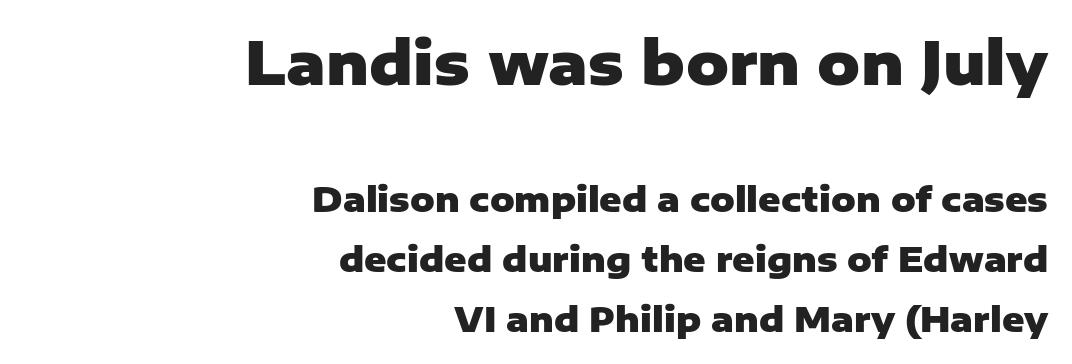
The image shows 59 px heavy sans-serif type, upright; set right-aligned, line spacing 1.77x, normal letter spacing, not underlined; the first (top) block is 1.74x larger; low stroke contrast and a medium x-height.
